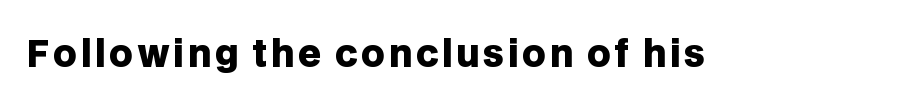
What kind of face is this? One without serifs — a sans. Nobody drew a line under any word here. The face used here is proportionally spaced, like ordinary book or web type. On the weight axis this lands at bold, roughly 700. Rendered with straight, roman letterforms.
